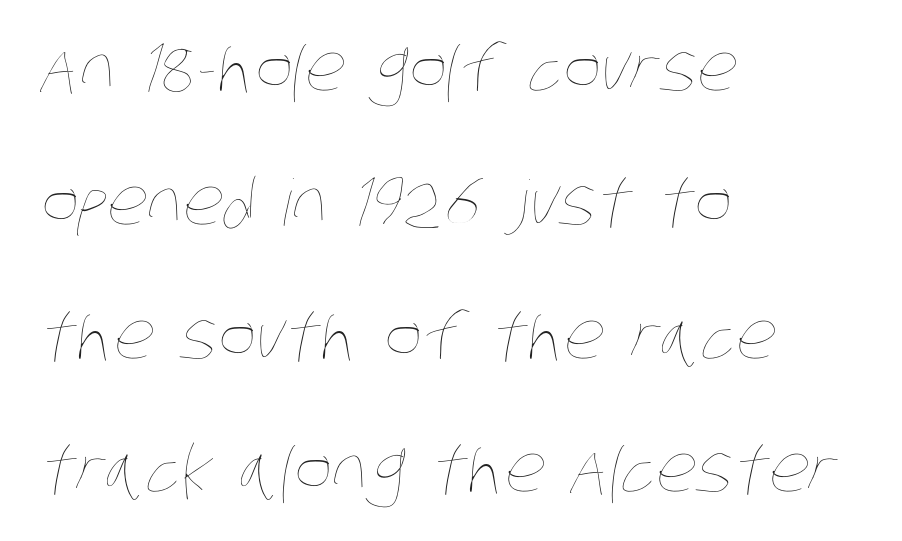
{"bold": "no", "weight": "thin", "width": "condensed", "stroke_contrast": "low", "x_height": "large", "monospaced": "no", "underline": "no", "align": "left", "line_spacing": "loose", "line_spacing_ratio": 2.09, "letter_spacing": "normal", "letter_spacing_em": 0.0, "glyph_px": 64}
